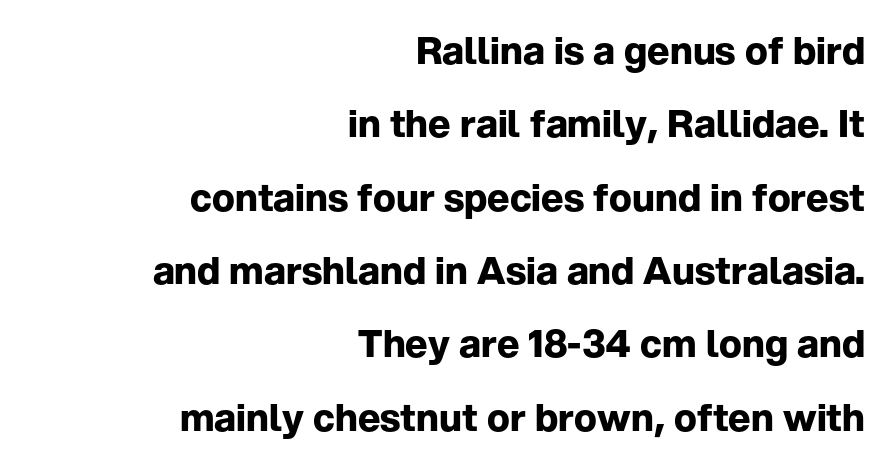
Q: Is the text bold? A: Yes.
Q: Is the text italic (slanted)? A: No, it is upright.
Q: Is the typeface a serif or a sans-serif typeface? A: Sans-serif.
Q: Is the text underlined? A: No.
Q: How is the paragraph aligned? A: Right-aligned.
Q: Is the spacing between letters normal or unusually wide? A: Normal.
Q: Is the spacing between lines tight, normal or loose? A: Loose.
Q: Width (condensed, normal, or wide)? A: Normal.
Q: Stroke contrast? A: Low.
Q: x-height? A: Medium.
Q: Monospaced? A: No.
